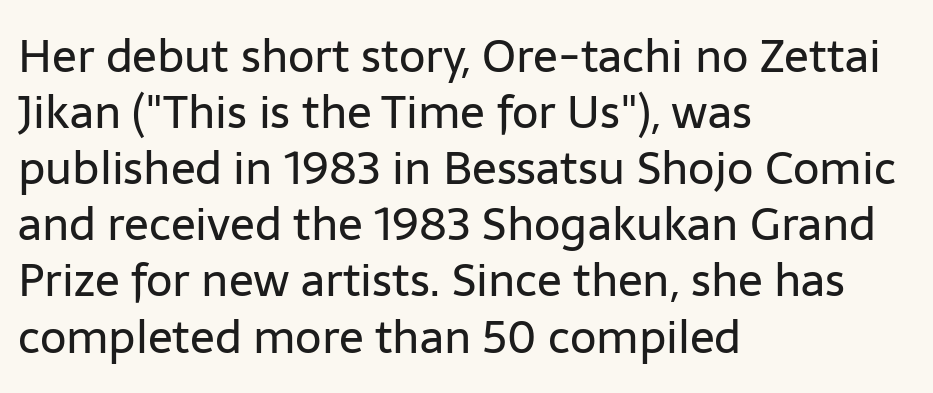
{"serif": "no", "italic": "no", "bold": "no", "weight": "regular", "width": "normal", "stroke_contrast": "low", "x_height": "medium", "monospaced": "no", "underline": "no", "align": "left", "line_spacing_ratio": 1.22, "letter_spacing": "normal", "letter_spacing_em": 0.0, "glyph_px": 46}
